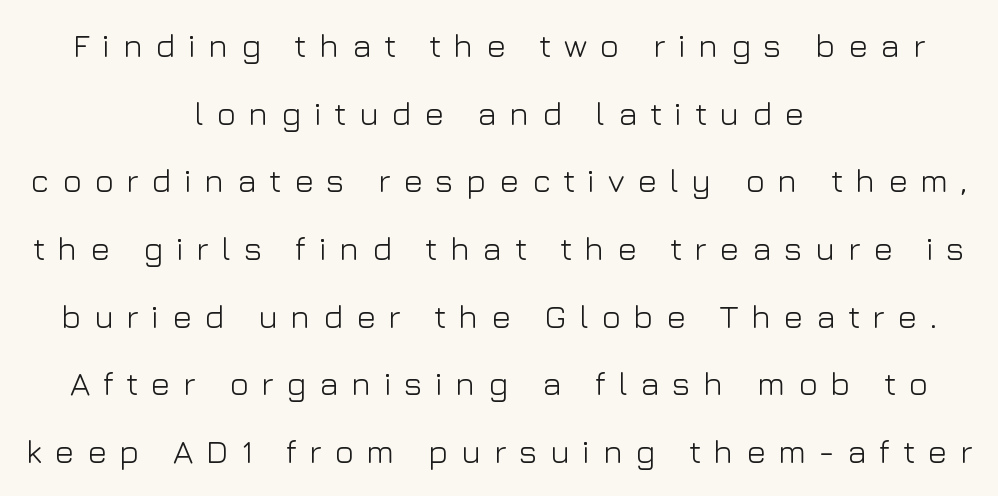
Q: Is the text bold? A: No.
Q: Is the text italic (slanted)? A: No, it is upright.
Q: Is the typeface a serif or a sans-serif typeface? A: Sans-serif.
Q: Is the text underlined? A: No.
Q: How is the paragraph aligned? A: Centered.
Q: Is the spacing between letters normal or unusually wide? A: Unusually wide.
Q: Is the spacing between lines tight, normal or loose? A: Loose.
Q: Width (condensed, normal, or wide)? A: Normal.
Q: Stroke contrast? A: Low.
Q: x-height? A: Medium.
Q: Monospaced? A: No.
